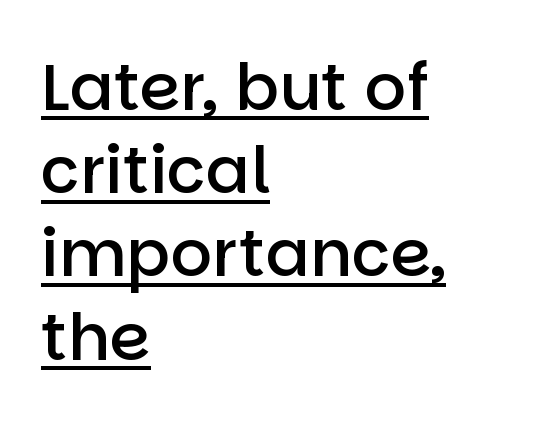
{"serif": "no", "italic": "no", "bold": "semi", "weight": "semibold", "width": "normal", "stroke_contrast": "low", "x_height": "large", "monospaced": "no", "underline": "yes", "align": "left", "line_spacing": "normal", "line_spacing_ratio": 1.28, "letter_spacing": "normal", "letter_spacing_em": 0.0, "glyph_px": 65}
